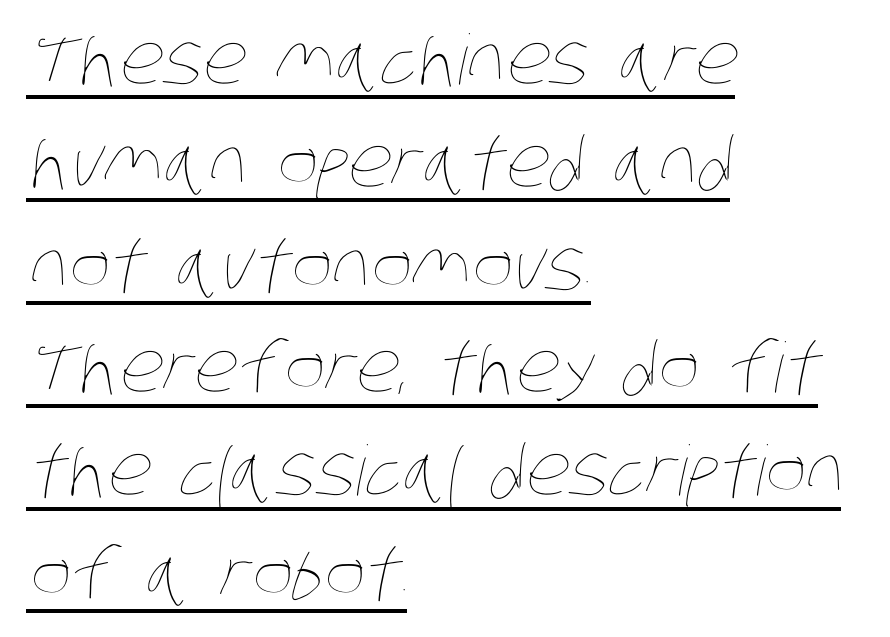
Layout note: lines flush left. Nothing heavy about these letters — not bold at all. Note the varied advance widths — an 'i' is clearly narrower than an 'm'. Students, observe the line beneath the letters — that is underlining.
